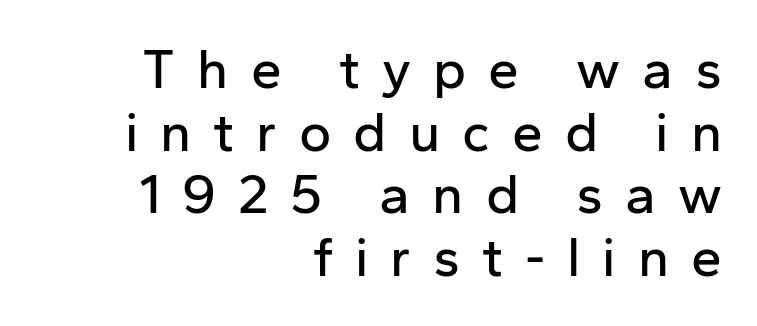
Summary of vertical rhythm: compact, with narrow interline spacing. These lines are rendered in a variable-pitch font. Layout note: lines flush right. Do the letters lean? They stand straight. Underlining? Definitely not there. Letter spacing: wide.
